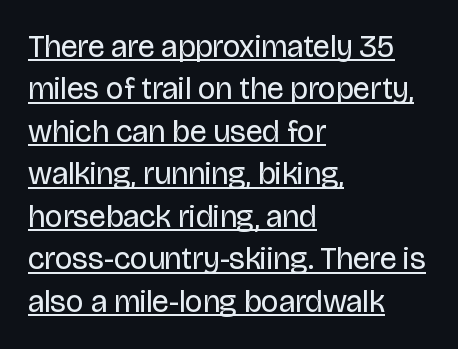
{"serif": "no", "italic": "no", "bold": "no", "weight": "regular", "width": "normal", "stroke_contrast": "low", "x_height": "large", "monospaced": "no", "underline": "yes", "align": "left", "line_spacing": "normal", "line_spacing_ratio": 1.37, "letter_spacing": "normal", "letter_spacing_em": 0.0, "glyph_px": 31}
